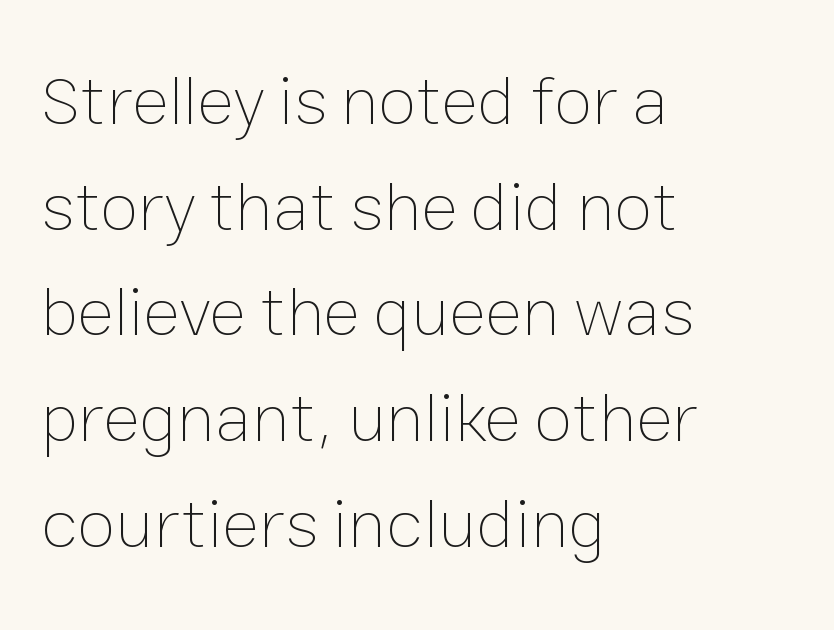
The image shows 70 px thin type, upright; set left-aligned, normal line spacing (1.51x), normal letter spacing, not underlined; low stroke contrast and a medium x-height.
